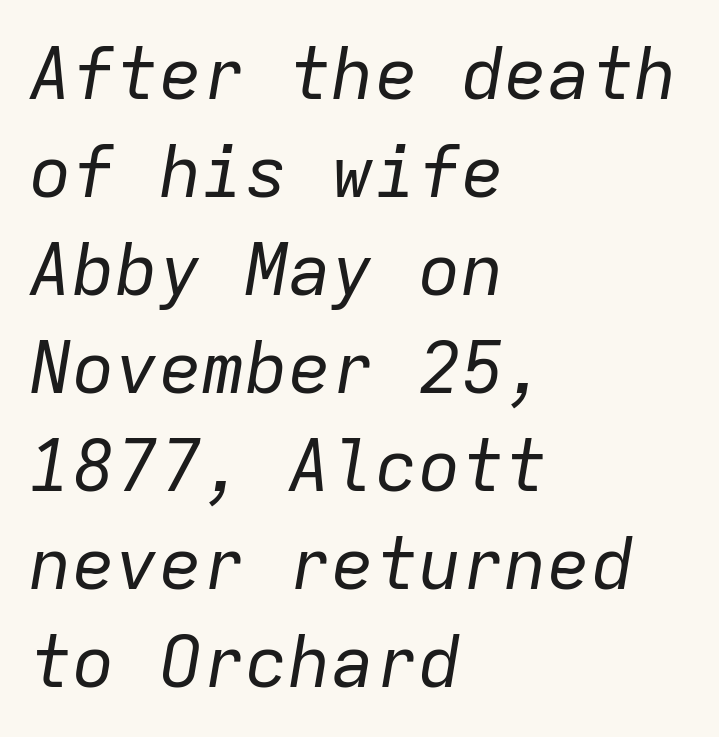
{"italic": "yes", "lean": "right", "slant_degrees": 9, "bold": "no", "weight": "regular", "width": "normal", "stroke_contrast": "low", "x_height": "medium", "monospaced": "yes", "underline": "no", "align": "left", "line_spacing": "normal", "line_spacing_ratio": 1.36, "letter_spacing": "normal", "letter_spacing_em": 0.0, "glyph_px": 72}
